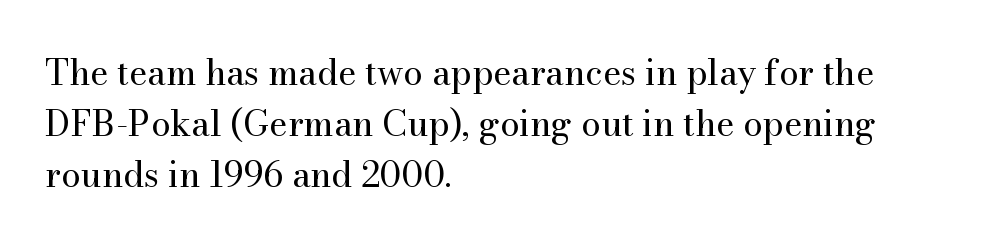
{"serif": "yes", "italic": "no", "bold": "no", "weight": "regular", "width": "normal", "stroke_contrast": "medium", "x_height": "small", "monospaced": "no", "underline": "no", "align": "left", "line_spacing": "normal", "line_spacing_ratio": 1.46, "letter_spacing": "normal", "letter_spacing_em": 0.0, "glyph_px": 35}
